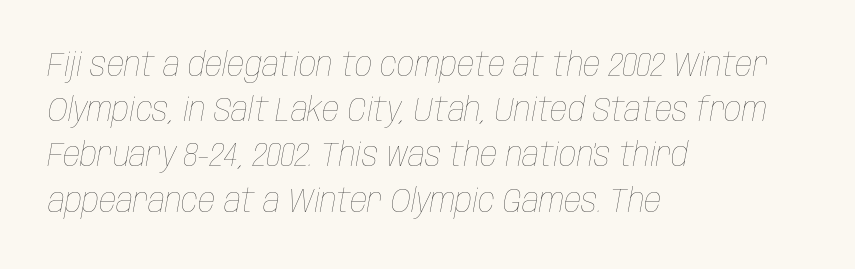
The image shows 34 px thin, condensed type, italic (leaning right); set left-aligned, normal line spacing (1.33x), normal letter spacing, not underlined; low stroke contrast and a large x-height.
